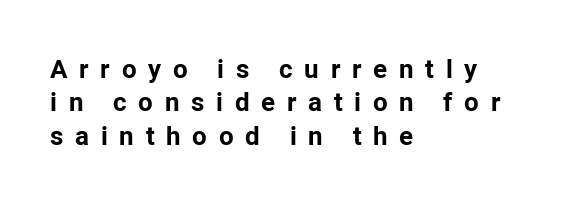
{"italic": "no", "bold": "yes", "underline": "no", "align": "left", "line_spacing": "normal", "line_spacing_ratio": 1.28, "letter_spacing": "wide", "letter_spacing_em": 0.45, "glyph_px": 26}
